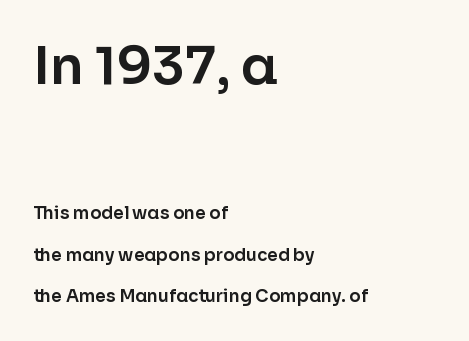
These lines keep a tight, regular rhythm from letter to letter. The passage shown stacks its lines with a broad gap. This is roman type, the default non-slanted kind. Are there feet on the stems? There aren't — it's a sans. The specimen omits any rule beneath the text block's lines. Visually the block forms a straight wall on the left and a jagged coastline on the right.
